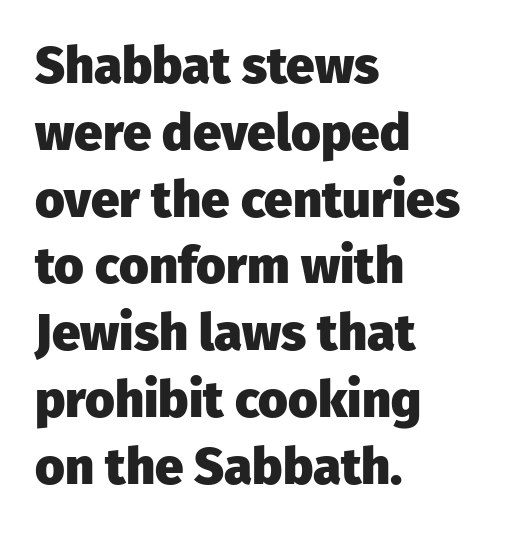
The image shows 51 px heavy sans-serif type, upright; set left-aligned, normal line spacing (1.31x), normal letter spacing, not underlined; low stroke contrast and a medium x-height.
